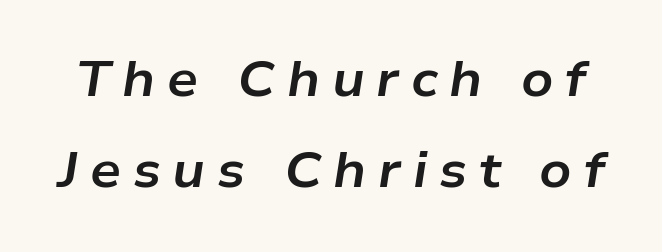
Students, this is bold: see how much ink each stroke carries. The lettering tilts uniformly, giving the passage an italic look. Only glyphs here, with clear space below each row. This sample has the flowing, uneven cadence of proportional lettering. This rendering widens character spacing well past its baseline value.
